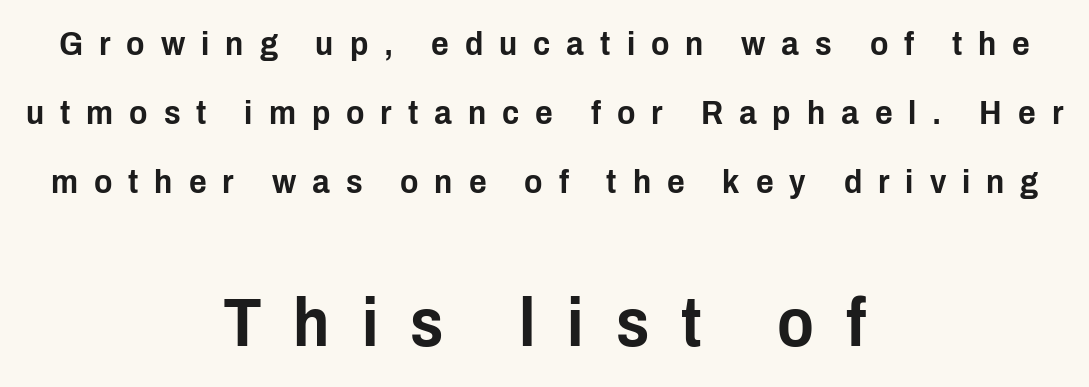
{"serif": "no", "italic": "no", "width": "condensed", "stroke_contrast": "low", "x_height": "medium", "monospaced": "no", "underline": "no", "align": "center", "line_spacing": "loose", "line_spacing_ratio": 2.03, "letter_spacing": "wide", "letter_spacing_em": 0.47, "larger_block": "second", "size_ratio": 2.0, "glyph_px": 68}
